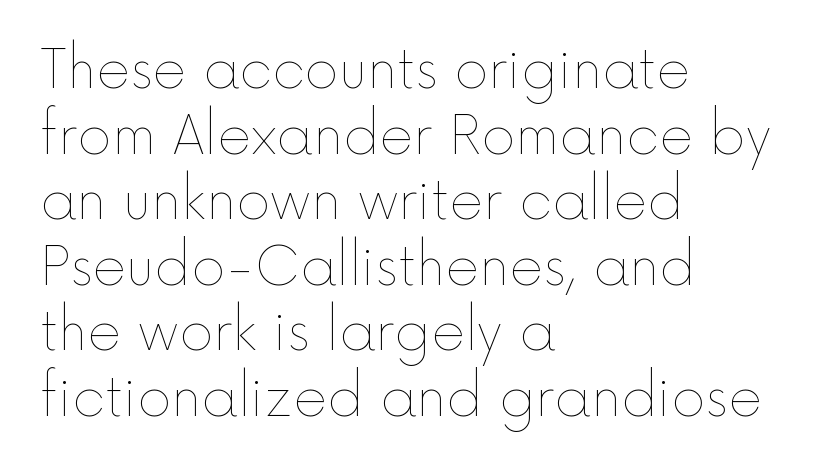
The image shows 52 px thin type, upright; set left-aligned, normal line spacing (1.26x), normal letter spacing, not underlined; a medium x-height.
